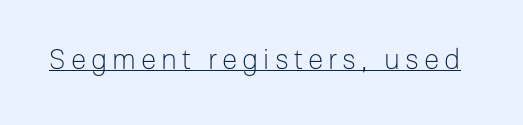
{"serif": "no", "italic": "no", "bold": "no", "weight": "light", "width": "normal", "stroke_contrast": "low", "x_height": "medium", "monospaced": "no", "underline": "yes", "glyph_px": 28}
